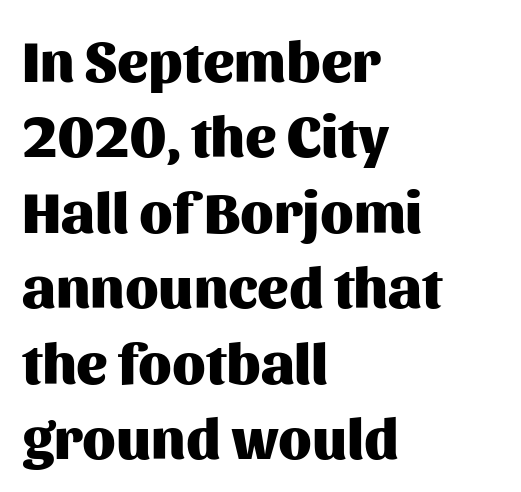
Q: Is the text bold? A: Yes.
Q: Is the text italic (slanted)? A: No, it is upright.
Q: Is the typeface a serif or a sans-serif typeface? A: Sans-serif.
Q: Is the text underlined? A: No.
Q: How is the paragraph aligned? A: Left-aligned.
Q: Is the spacing between letters normal or unusually wide? A: Normal.
Q: Is the spacing between lines tight, normal or loose? A: Normal.
Q: Width (condensed, normal, or wide)? A: Normal.
Q: Stroke contrast? A: Medium.
Q: x-height? A: Medium.
Q: Monospaced? A: No.
